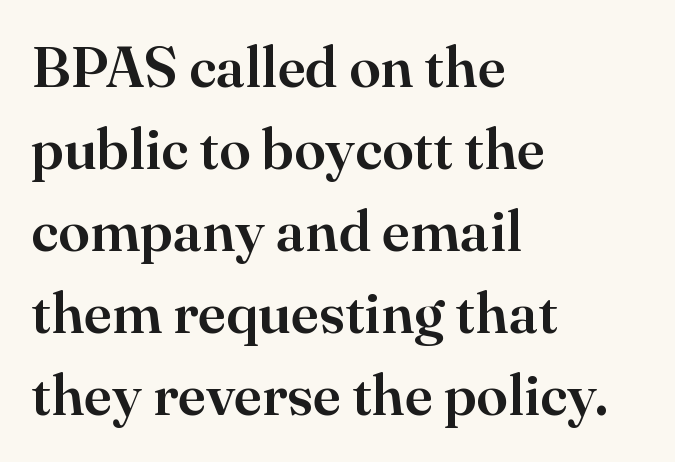
Horizontally, the lines are justified to the leading edge only. Descenders hang freely into open space. Letterform terminals end in serifs throughout the passage. The horizontal fit of the characters is conventional and even. Nope, not italic — everything's standing straight. Each letter keeps its own natural width here, so spacing adapts to shape.
